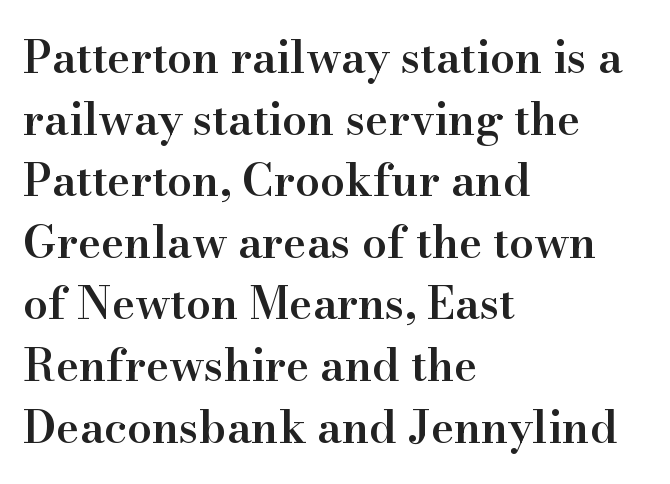
{"serif": "yes", "italic": "no", "bold": "semi", "weight": "semibold", "width": "normal", "stroke_contrast": "high", "x_height": "small", "monospaced": "no", "underline": "no", "align": "left", "line_spacing": "normal", "line_spacing_ratio": 1.4, "letter_spacing": "normal", "letter_spacing_em": 0.0, "glyph_px": 44}
